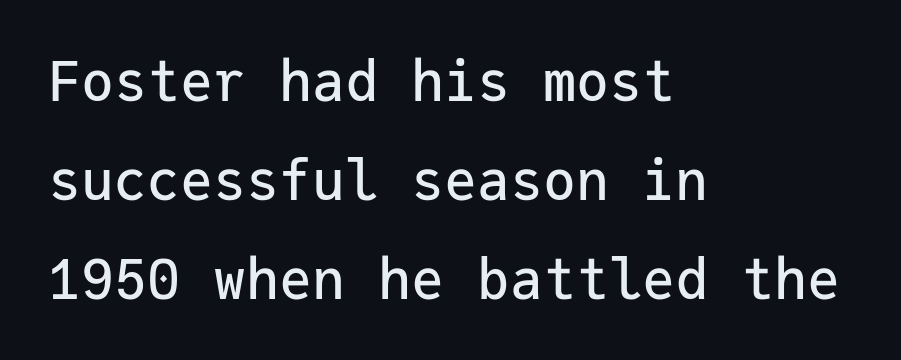
The image shows 55 px sans-serif type, upright, monospaced; set left-aligned, line spacing 1.8x, normal letter spacing, not underlined; low stroke contrast and a medium x-height.
